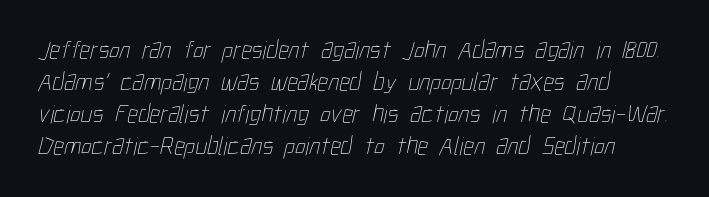
The image shows 26 px text type; set line spacing 1.23x, normal letter spacing, not underlined.
